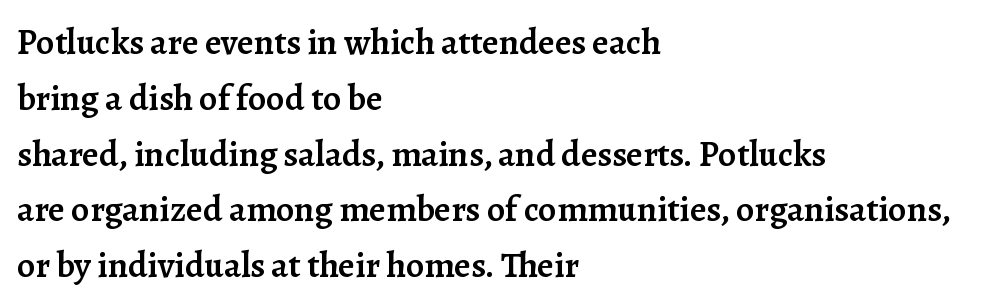
Successive baselines arrive at the customary interval. As a designer I'd log this as weight 600, semibold. Here the designer chose a conventional face with non-uniform glyph widths. Clear beneath every line of the passage. Do the letters lean? They stand straight.
